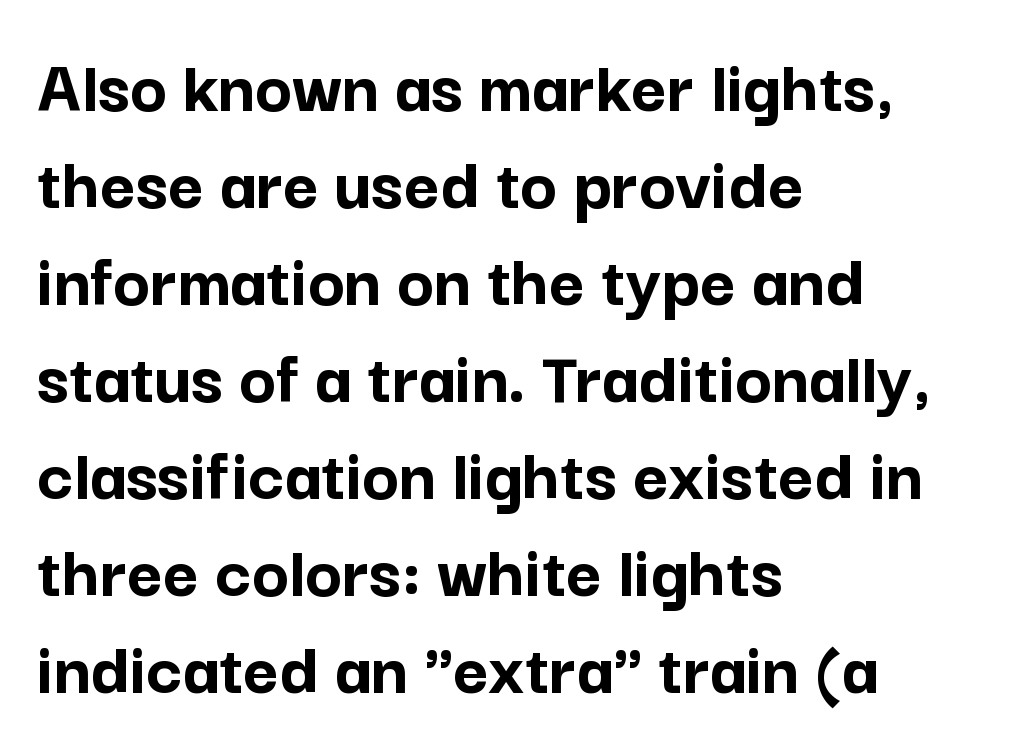
Q: Is the text bold? A: Yes.
Q: Is the text italic (slanted)? A: No, it is upright.
Q: Is the typeface a serif or a sans-serif typeface? A: Sans-serif.
Q: Is the text underlined? A: No.
Q: How is the paragraph aligned? A: Left-aligned.
Q: Is the spacing between letters normal or unusually wide? A: Normal.
Q: Is the spacing between lines tight, normal or loose? A: Normal.
Q: Width (condensed, normal, or wide)? A: Normal.
Q: Stroke contrast? A: Low.
Q: x-height? A: Medium.
Q: Monospaced? A: No.
